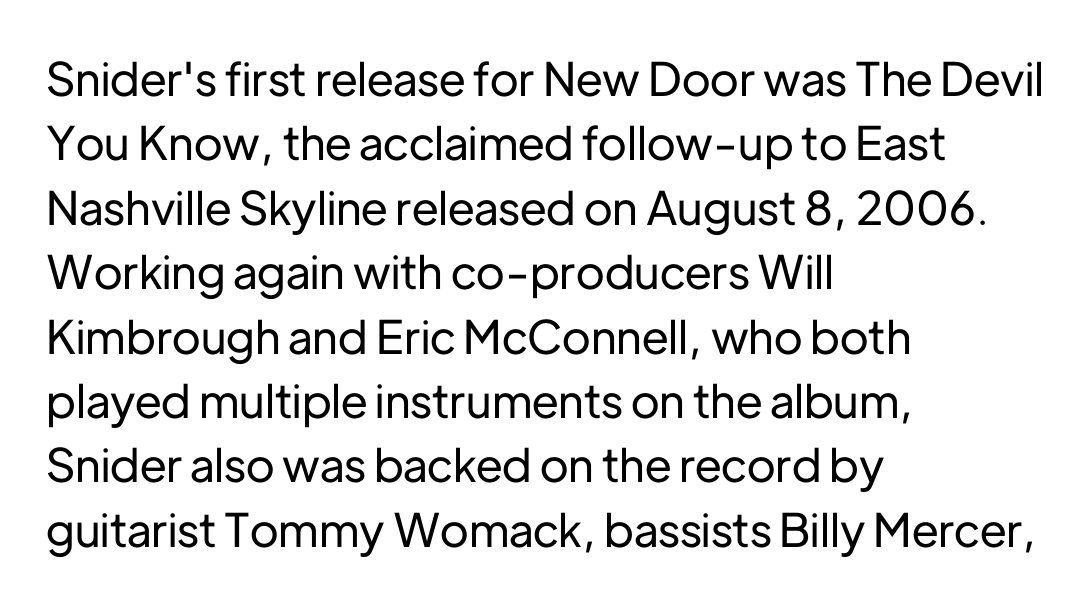
The image shows 46 px sans-serif type, upright; set left-aligned, normal line spacing (1.4x), normal letter spacing, not underlined; low stroke contrast and a medium x-height.
